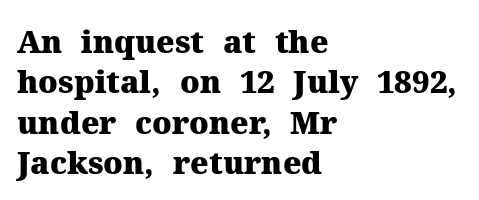
Q: Is the text bold? A: Yes.
Q: Is the text italic (slanted)? A: No, it is upright.
Q: Is the typeface a serif or a sans-serif typeface? A: Serif.
Q: Is the text underlined? A: No.
Q: How is the paragraph aligned? A: Left-aligned.
Q: Is the spacing between letters normal or unusually wide? A: Normal.
Q: Is the spacing between lines tight, normal or loose? A: Normal.
Q: Width (condensed, normal, or wide)? A: Normal.
Q: Stroke contrast? A: Medium.
Q: x-height? A: Medium.
Q: Monospaced? A: No.
